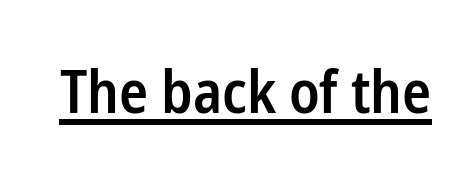
Q: Is the text bold? A: Semi-bold.
Q: Is the text italic (slanted)? A: No, it is upright.
Q: Is the typeface a serif or a sans-serif typeface? A: Sans-serif.
Q: Is the text underlined? A: Yes.
Q: Is the spacing between letters normal or unusually wide? A: Normal.
Q: Width (condensed, normal, or wide)? A: Condensed.
Q: Stroke contrast? A: Low.
Q: x-height? A: Medium.
Q: Monospaced? A: No.
